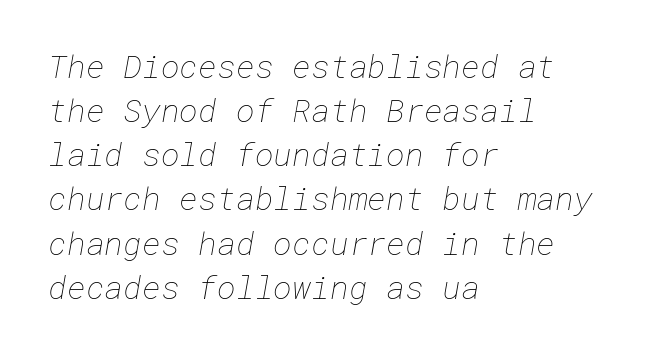
{"bold": "no", "weight": "thin", "width": "normal", "stroke_contrast": "low", "x_height": "medium", "underline": "no", "align": "left", "line_spacing": "normal", "line_spacing_ratio": 1.38, "letter_spacing": "normal", "letter_spacing_em": 0.0, "glyph_px": 32}
